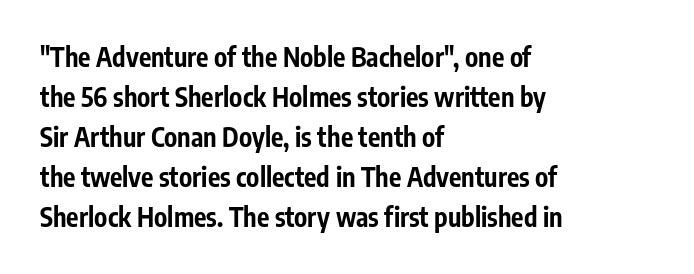
The letterforms sit shoulder to shoulder at normal distance. If you measured baseline to baseline, you'd find a middling distance. The specimen omits any rule beneath the text block's lines. These lines stack with their left ends in a neat column.
